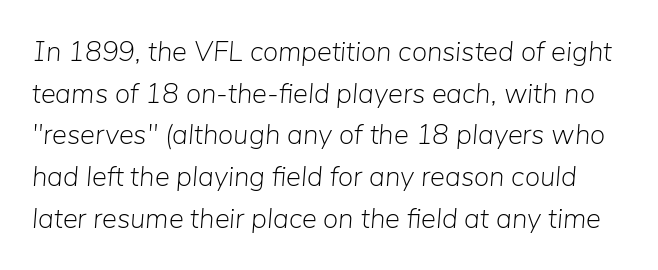
Interline gaps are of average width in this sample. Here the designer chose a conventional face with non-uniform glyph widths. This sample uses plain, unmodified letter spacing. Underlining? Definitely not there. The typography opts for an oblique posture over an upright one.
